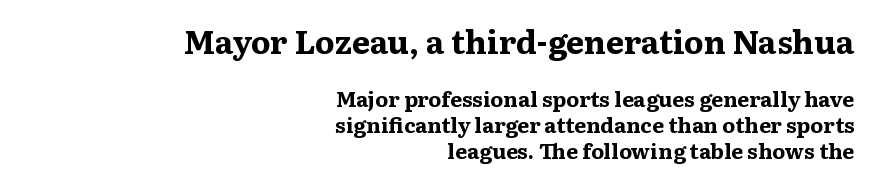
Q: Is the text bold? A: Yes.
Q: Is the text italic (slanted)? A: No, it is upright.
Q: Is the typeface a serif or a sans-serif typeface? A: Serif.
Q: Is the text underlined? A: No.
Q: How is the paragraph aligned? A: Right-aligned.
Q: Is the spacing between letters normal or unusually wide? A: Normal.
Q: Is the spacing between lines tight, normal or loose? A: Normal.
Q: Which block of text is set in a larger size, the first (top) or the second (bottom)? A: The first (top) one.
Q: Width (condensed, normal, or wide)? A: Wide.
Q: Stroke contrast? A: Medium.
Q: x-height? A: Medium.
Q: Monospaced? A: No.
